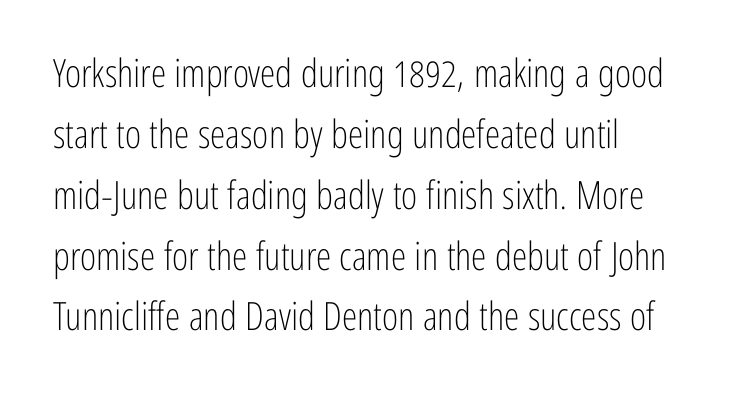
Short note: letters normally spaced. Grotesque or geometric, the face here clearly has no serifs. These lines were composed using upright roman letters. A bare baseline throughout the passage. Heft: none added — not bold. These lines are rendered in a variable-pitch font.
